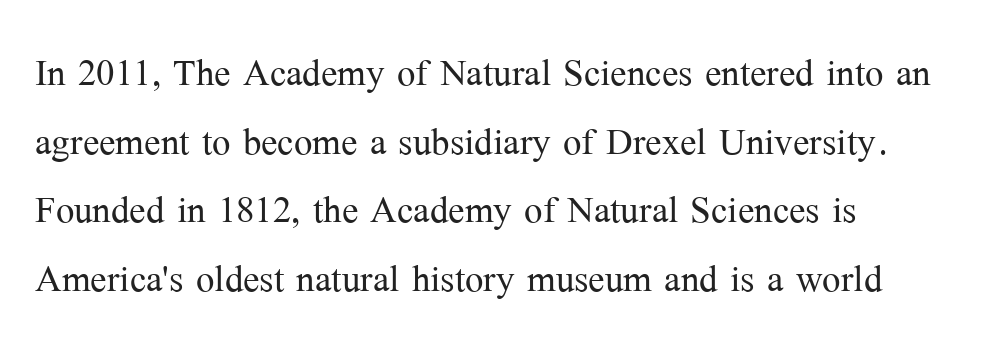
Clear beneath every line of the passage. Vertical spacing — default. Classification — serif. Summary of weight: not heavy and not bold.
